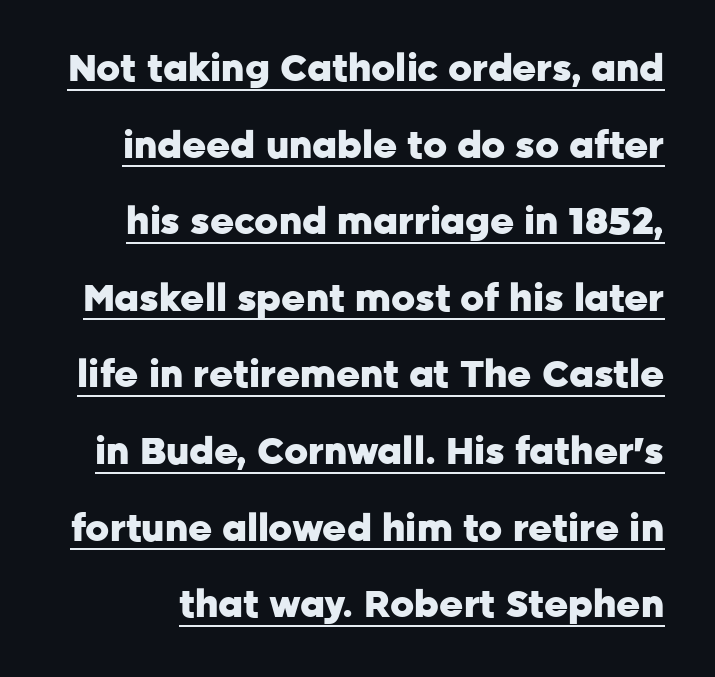
A dark, heavy texture on the line: the type is bold. I'd call this a sans setting — the letters go barefoot. Ascenders rise straight up at ninety degrees. These lines stand farther apart than default settings would place them. Is the letter spacing exaggerated? No — it looks like the ordinary default.
